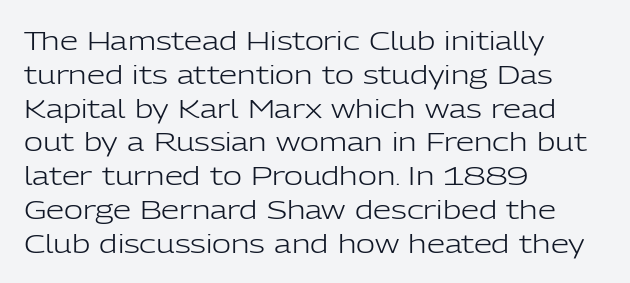
{"italic": "no", "bold": "no", "underline": "no", "align": "left", "line_spacing": "normal", "line_spacing_ratio": 1.3, "letter_spacing": "normal", "letter_spacing_em": 0.0, "glyph_px": 26}
